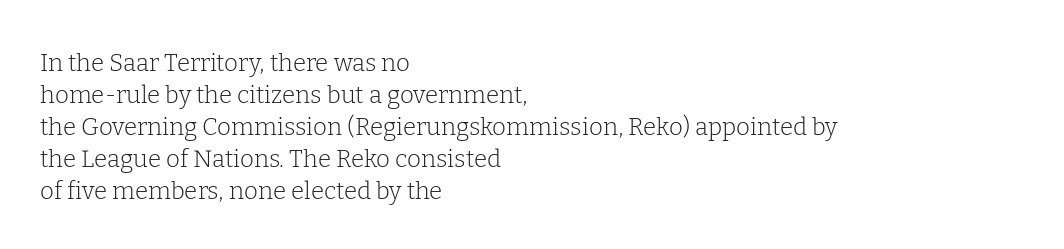
A bare baseline throughout the passage. Does the lettering tilt? It doesn't — this is upright. Leftover space on each line is placed entirely after the last word. Regarding leading, the lines here are spaced in the standard way. Inter-character spacing is left at the font's built-in metrics. Compared with a typical body face, this is equally light or lighter still.
